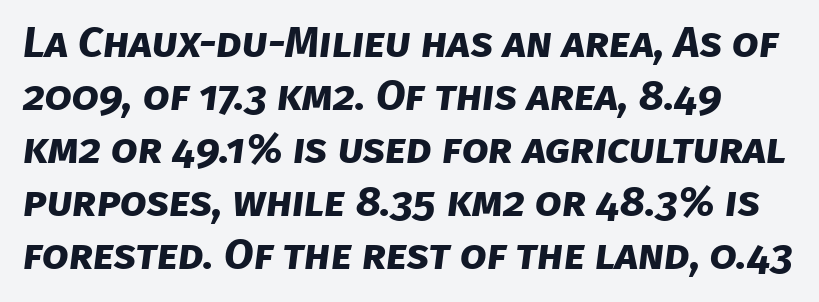
Q: Is the text bold? A: Yes.
Q: Is the typeface a serif or a sans-serif typeface? A: Sans-serif.
Q: Is the text underlined? A: No.
Q: Is the spacing between letters normal or unusually wide? A: Normal.
Q: Width (condensed, normal, or wide)? A: Normal.
Q: Stroke contrast? A: Low.
Q: x-height? A: Large.
Q: Monospaced? A: No.
